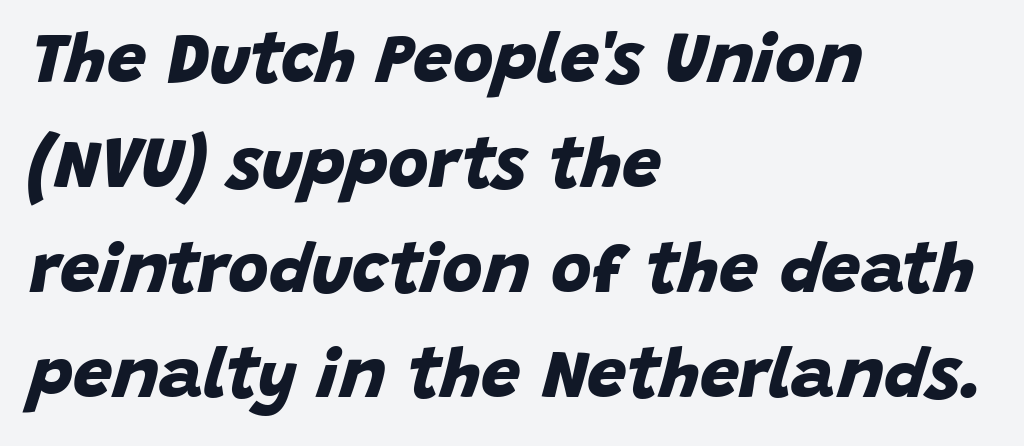
{"serif": "no", "bold": "yes", "weight": "bold", "width": "normal", "stroke_contrast": "low", "x_height": "large", "monospaced": "no", "underline": "no", "align": "left", "line_spacing": "normal", "line_spacing_ratio": 1.5, "letter_spacing": "normal", "letter_spacing_em": 0.0, "glyph_px": 70}
